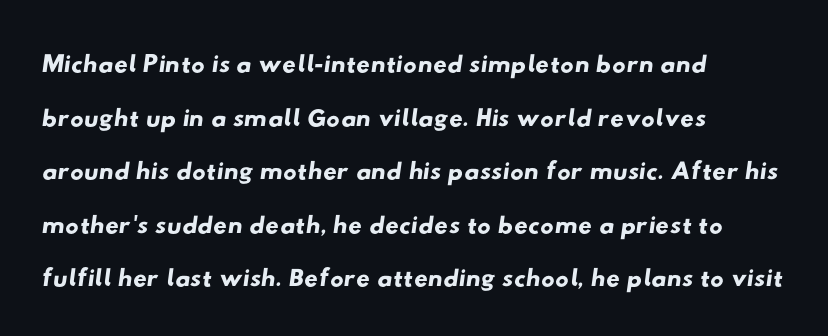
In CSS terms this would be text-align: left. Reading down the column, the eye jumps a familiar distance to each next line. The letters carry no serifs — their stems end cleanly without finishing strokes. Character widths vary here, with narrow letters taking less room than wide ones.
